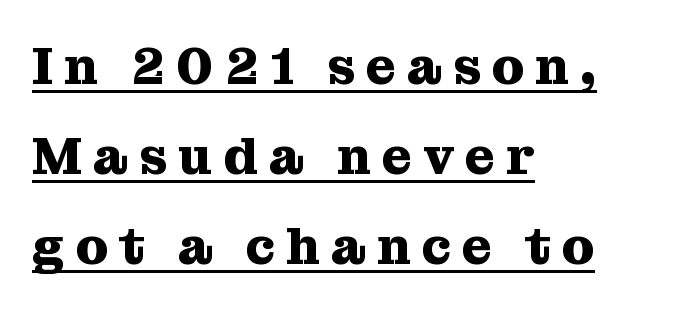
Q: Is the text bold? A: Yes.
Q: Is the text italic (slanted)? A: No, it is upright.
Q: Is the typeface a serif or a sans-serif typeface? A: Serif.
Q: Is the text underlined? A: Yes.
Q: How is the paragraph aligned? A: Left-aligned.
Q: Is the spacing between letters normal or unusually wide? A: Unusually wide.
Q: Width (condensed, normal, or wide)? A: Normal.
Q: Stroke contrast? A: Medium.
Q: x-height? A: Medium.
Q: Monospaced? A: No.
